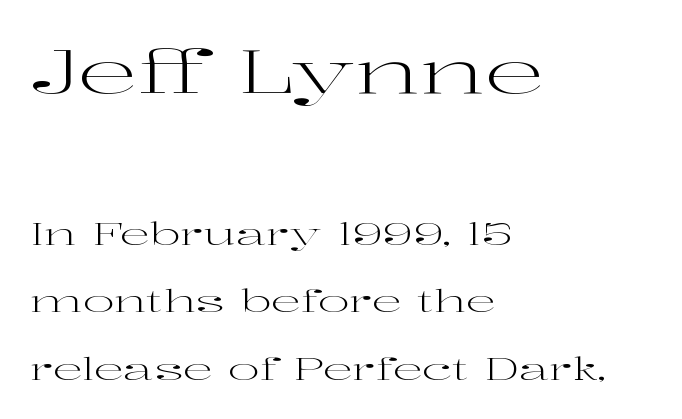
Q: Is the text bold? A: No.
Q: Is the text italic (slanted)? A: No, it is upright.
Q: Is the typeface a serif or a sans-serif typeface? A: Serif.
Q: Is the text underlined? A: No.
Q: How is the paragraph aligned? A: Left-aligned.
Q: Is the spacing between letters normal or unusually wide? A: Normal.
Q: Is the spacing between lines tight, normal or loose? A: Loose.
Q: Which block of text is set in a larger size, the first (top) or the second (bottom)? A: The first (top) one.
Q: Width (condensed, normal, or wide)? A: Wide.
Q: Stroke contrast? A: High.
Q: x-height? A: Medium.
Q: Monospaced? A: No.
